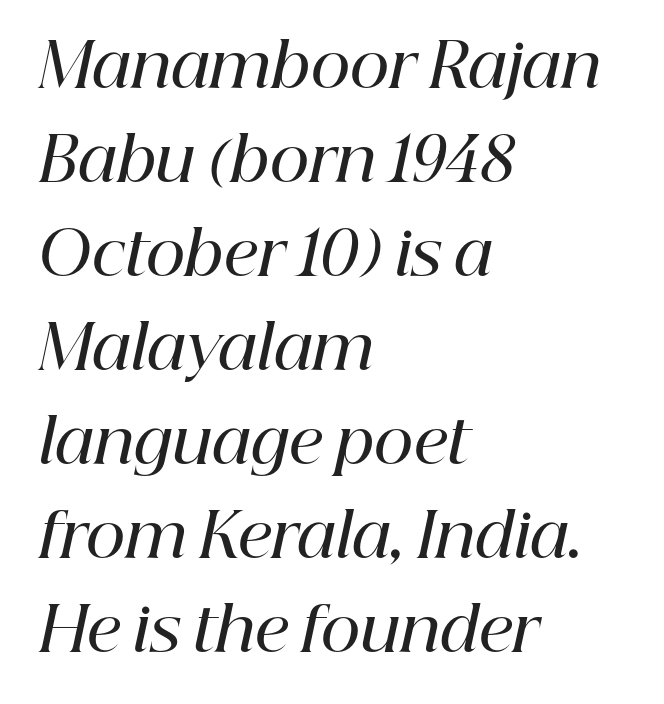
The image shows 61 px semibold serif type, italic (leaning right); set left-aligned, normal line spacing (1.54x), normal letter spacing, not underlined; high stroke contrast and a medium x-height.
